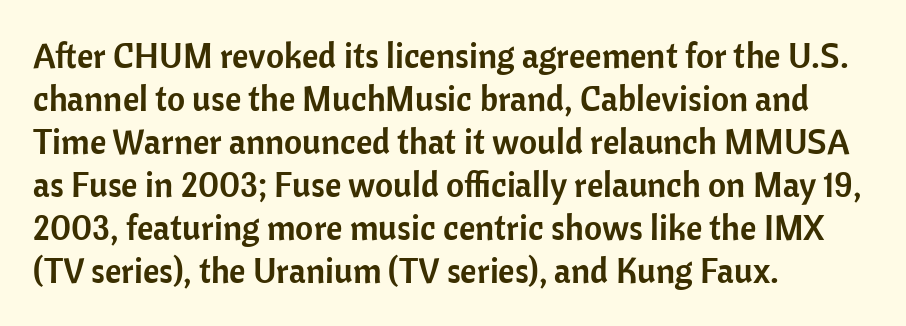
The image shows 35 px sans-serif type, upright; set left-aligned, line spacing 1.23x, normal letter spacing, not underlined; low stroke contrast and a medium x-height.
